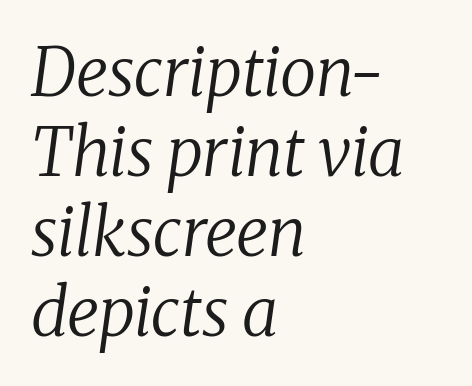
{"serif": "yes", "italic": "yes", "lean": "right", "slant_degrees": 8, "bold": "no", "weight": "regular", "width": "normal", "stroke_contrast": "low", "x_height": "medium", "monospaced": "no", "underline": "no", "align": "left", "line_spacing_ratio": 1.21, "letter_spacing": "normal", "letter_spacing_em": 0.0, "glyph_px": 66}
